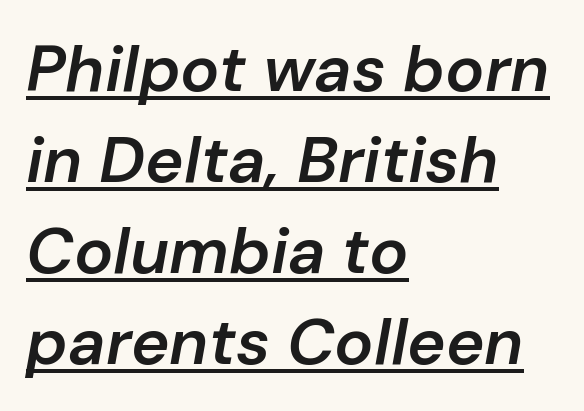
The image shows 65 px semibold type, italic (leaning right); set left-aligned, normal line spacing (1.4x), normal letter spacing, underlined; low stroke contrast and a medium x-height.
